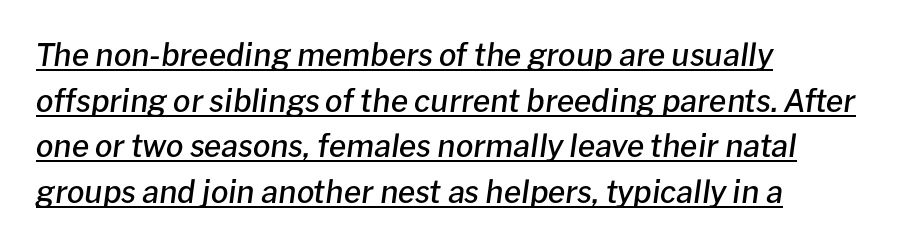
Descenders here cross a horizontal rule under the line. You could not count columns in this text — the font is proportionally spaced. The face used here is rendered with its standard letterfit. Rendered with sloped, italic letterforms. Horizontal alignment here is leftward, the default for most running prose. The font is running at a semibold setting, under full bold.
